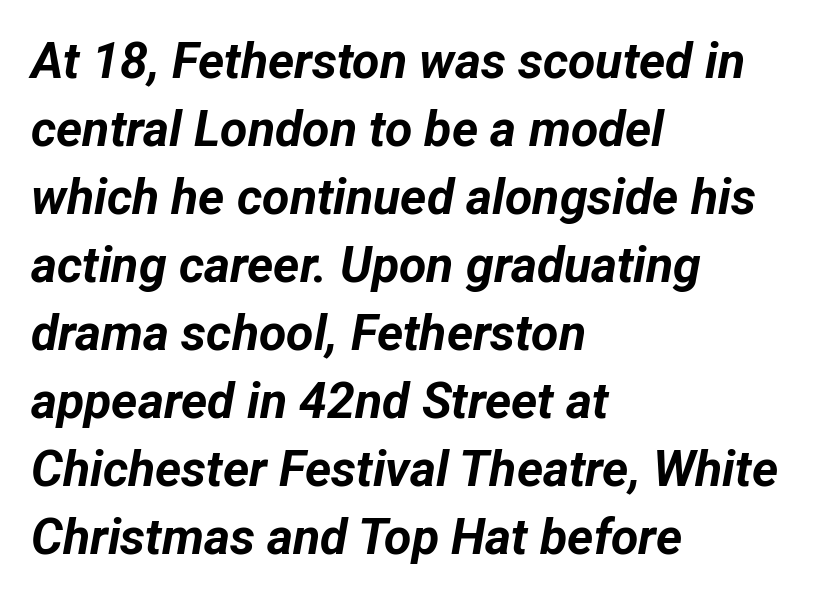
The image shows 50 px bold type, italic (leaning right); set left-aligned, normal line spacing (1.36x), normal letter spacing, not underlined; low stroke contrast and a medium x-height.
